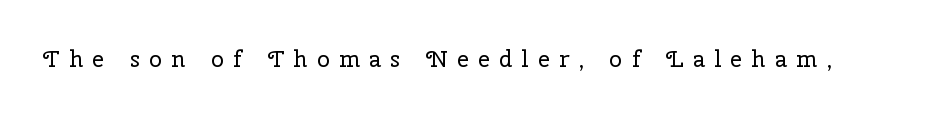
{"italic": "no", "bold": "no", "underline": "no", "letter_spacing": "wide", "letter_spacing_em": 0.41, "glyph_px": 23}
